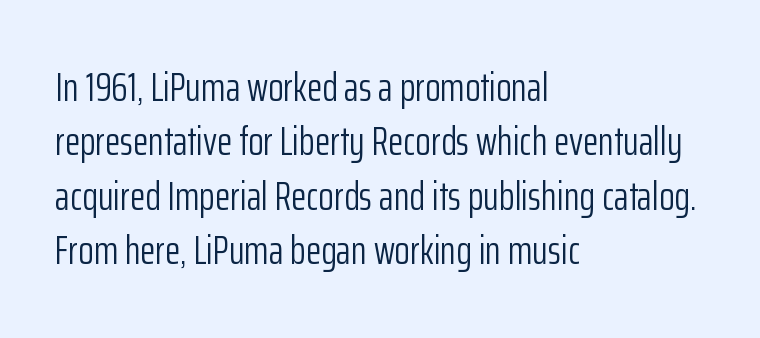
If you drew a line through each stem, it would be perfectly vertical. Note the varied advance widths — an 'i' is clearly narrower than an 'm'. Caption: face not bold, strokes unweighted. The specimen omits any rule beneath the text block's lines. The letters carry no serifs — their stems end cleanly without finishing strokes.
